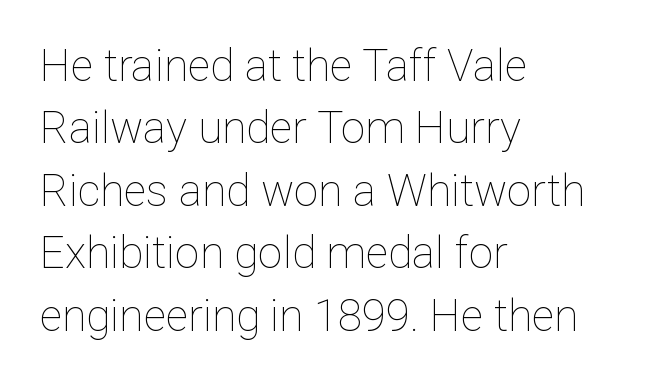
Q: Is the text bold? A: No.
Q: Is the text italic (slanted)? A: No, it is upright.
Q: Is the text underlined? A: No.
Q: How is the paragraph aligned? A: Left-aligned.
Q: Is the spacing between letters normal or unusually wide? A: Normal.
Q: Is the spacing between lines tight, normal or loose? A: Normal.
Q: Width (condensed, normal, or wide)? A: Normal.
Q: Stroke contrast? A: Low.
Q: x-height? A: Medium.
Q: Monospaced? A: No.
